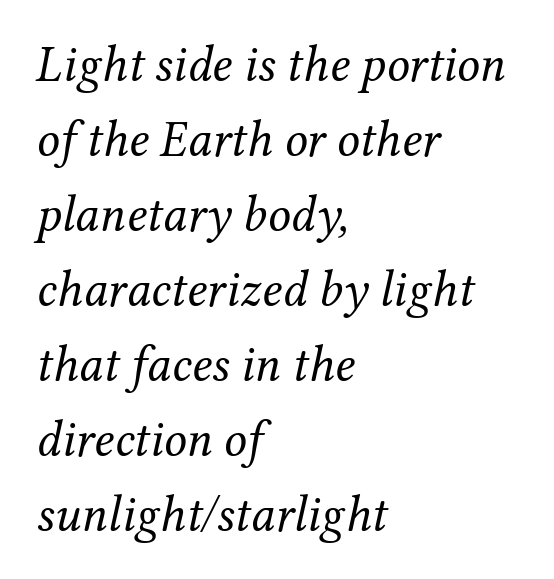
{"serif": "yes", "italic": "yes", "lean": "right", "slant_degrees": 12, "bold": "no", "weight": "regular", "width": "normal", "stroke_contrast": "medium", "x_height": "medium", "monospaced": "no", "underline": "no", "align": "left", "line_spacing": "normal", "line_spacing_ratio": 1.47, "letter_spacing": "normal", "letter_spacing_em": 0.0, "glyph_px": 51}
